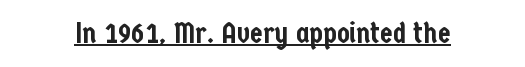
The image shows 29 px condensed sans-serif type, upright; set normal letter spacing, underlined; low stroke contrast and a medium x-height.
